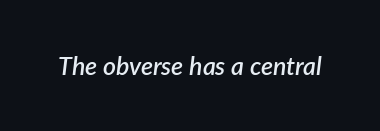
{"italic": "yes", "lean": "right", "slant_degrees": 7, "bold": "semi", "underline": "no", "letter_spacing": "normal", "letter_spacing_em": 0.0, "glyph_px": 25}
